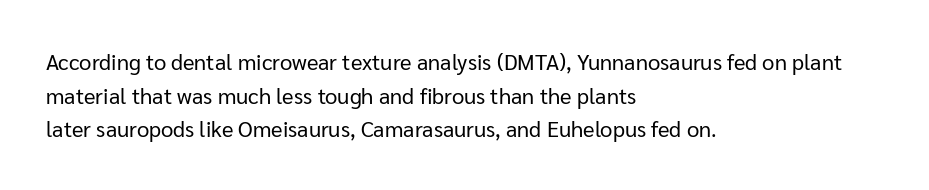
The image shows 22 px text type, upright; set left-aligned, normal line spacing (1.53x), normal letter spacing, not underlined.
